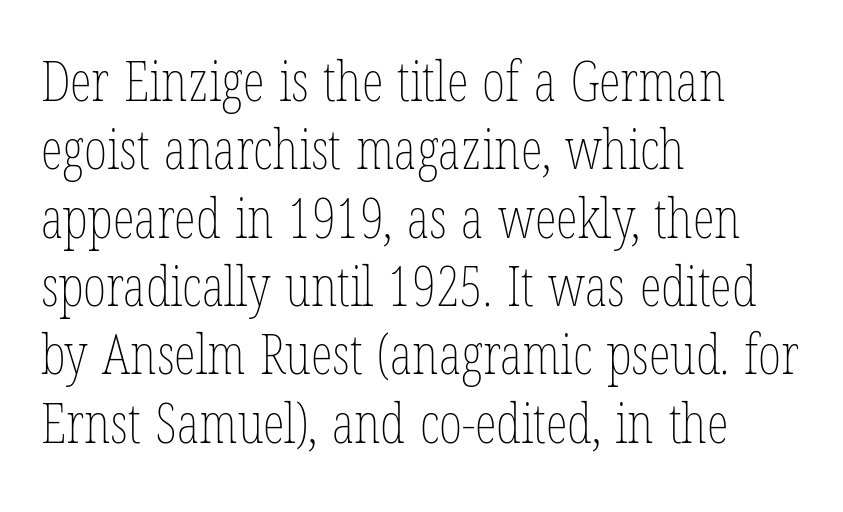
Layout note: lines flush left. The letterforms sit shoulder to shoulder at normal distance. The letters look calm and open, with moderate or lighter stems. Posture: vertical. Underline: absent.
